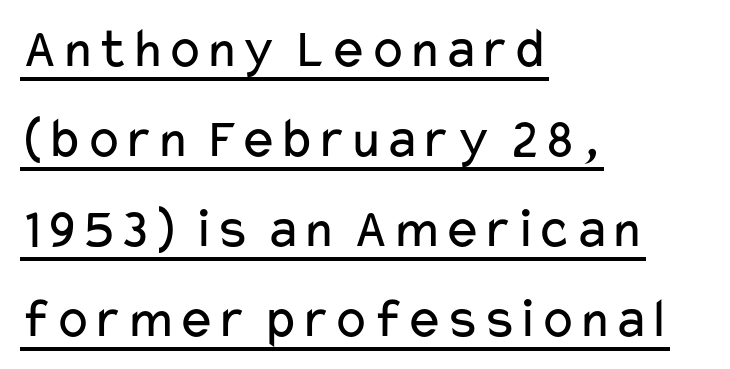
The image shows 57 px regular-weight, wide sans-serif type, upright; set left-aligned, normal line spacing (1.58x), normal letter spacing, underlined; low stroke contrast and a medium x-height.
